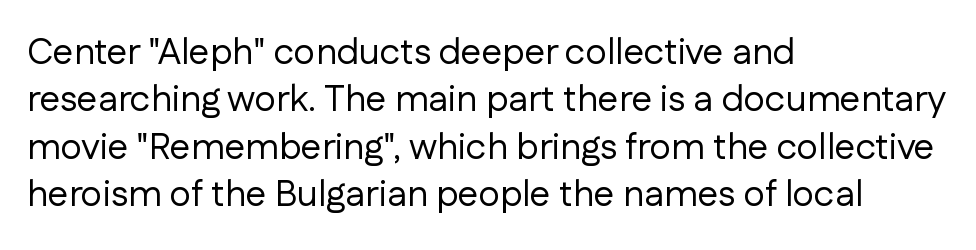
The image shows 37 px regular-weight sans-serif type, upright; set left-aligned, normal line spacing (1.28x), normal letter spacing, not underlined; low stroke contrast and a medium x-height.
